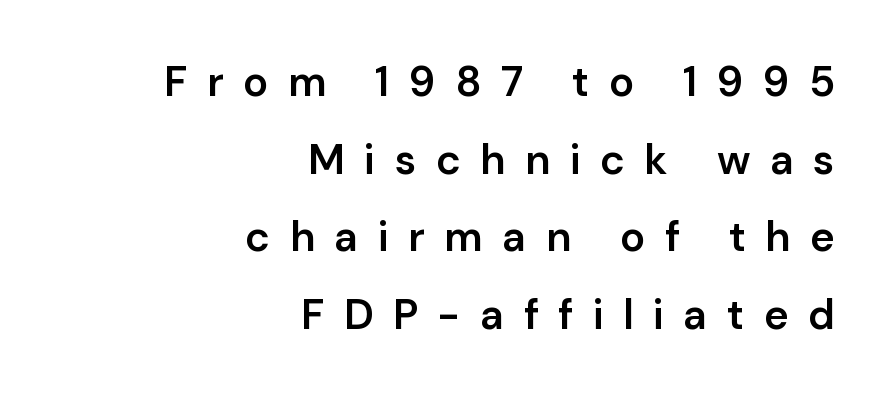
{"serif": "no", "italic": "no", "bold": "semi", "weight": "semibold", "width": "normal", "stroke_contrast": "low", "x_height": "medium", "monospaced": "no", "underline": "no", "align": "right", "line_spacing_ratio": 1.85, "letter_spacing": "wide", "letter_spacing_em": 0.46, "glyph_px": 42}
